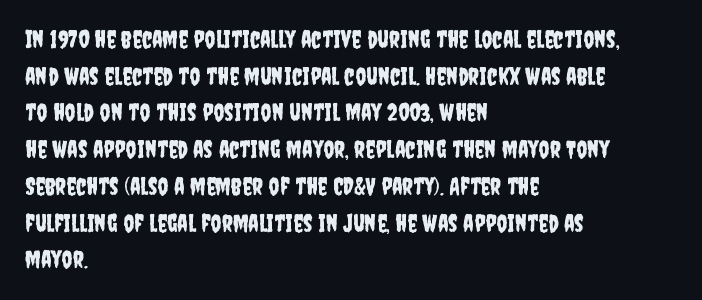
{"italic": "no", "underline": "no", "align": "left", "line_spacing": "normal", "line_spacing_ratio": 1.53, "letter_spacing": "normal", "letter_spacing_em": 0.0, "glyph_px": 24}
